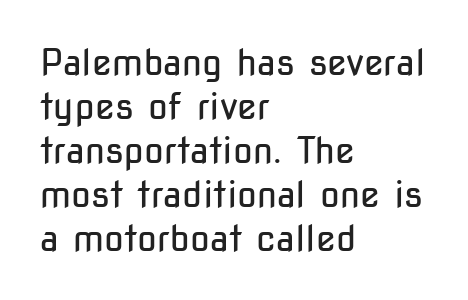
{"serif": "no", "italic": "no", "bold": "no", "weight": "regular", "width": "condensed", "stroke_contrast": "low", "x_height": "medium", "monospaced": "no", "underline": "no", "align": "left", "line_spacing_ratio": 1.22, "letter_spacing": "normal", "letter_spacing_em": 0.0, "glyph_px": 36}
